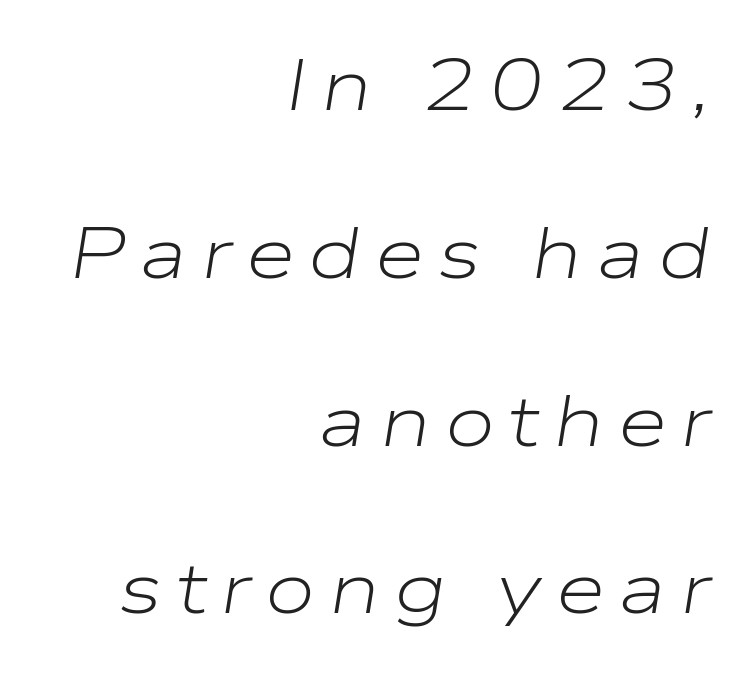
Q: Is the text bold? A: No.
Q: Is the text italic (slanted)? A: Yes, it leans right by about 9 degrees.
Q: Is the text underlined? A: No.
Q: How is the paragraph aligned? A: Right-aligned.
Q: Is the spacing between lines tight, normal or loose? A: Loose.
Q: Width (condensed, normal, or wide)? A: Wide.
Q: Stroke contrast? A: Low.
Q: x-height? A: Medium.
Q: Monospaced? A: No.
